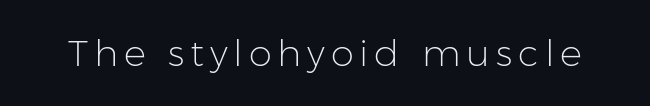
The image shows 37 px light sans-serif type, upright; set not underlined; low stroke contrast and a medium x-height.
